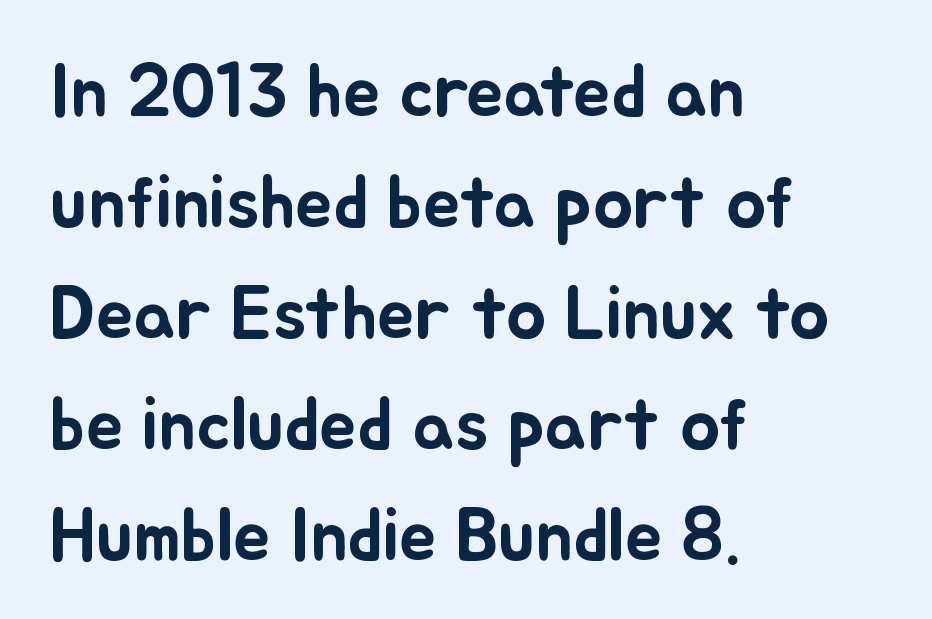
{"italic": "no", "width": "normal", "stroke_contrast": "low", "x_height": "small", "monospaced": "no", "underline": "no", "align": "left", "line_spacing": "normal", "line_spacing_ratio": 1.48, "letter_spacing": "normal", "letter_spacing_em": 0.0, "glyph_px": 75}
